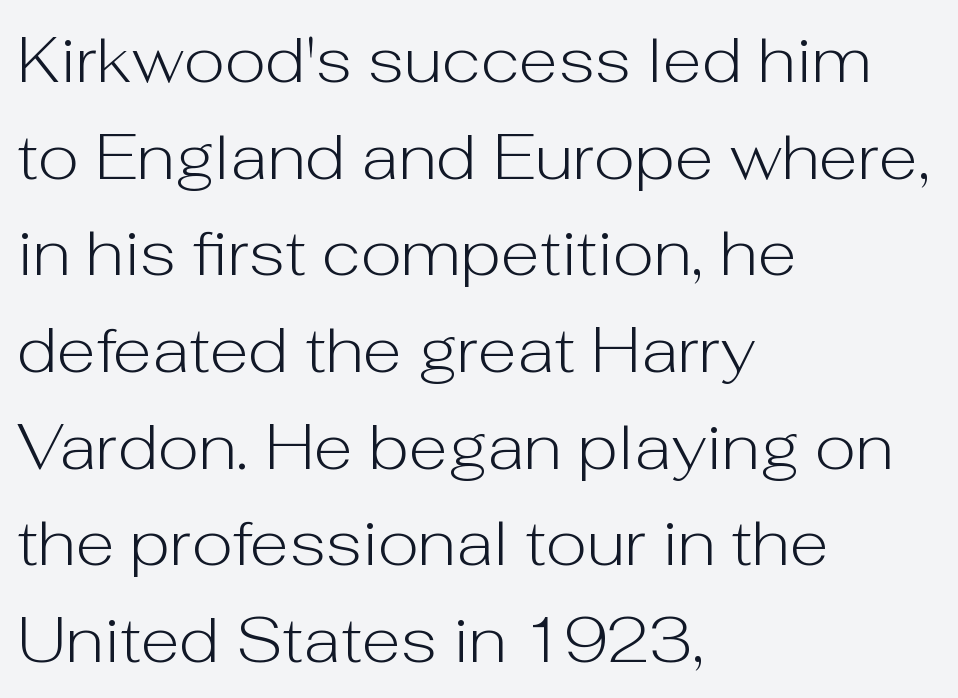
The weight tops out at a normal text grade. Anything drawn beneath the words? Only blank space. Short note: letters normally spaced. The letters advance in unequal steps, a hallmark of proportional type.
